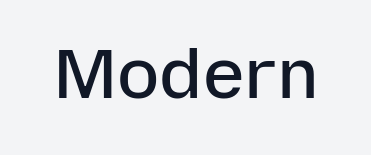
Q: Is the text bold? A: Semi-bold.
Q: Is the text italic (slanted)? A: No, it is upright.
Q: Is the typeface a serif or a sans-serif typeface? A: Sans-serif.
Q: Is the text underlined? A: No.
Q: Is the spacing between letters normal or unusually wide? A: Normal.
Q: Width (condensed, normal, or wide)? A: Normal.
Q: Stroke contrast? A: Low.
Q: x-height? A: Medium.
Q: Monospaced? A: No.
